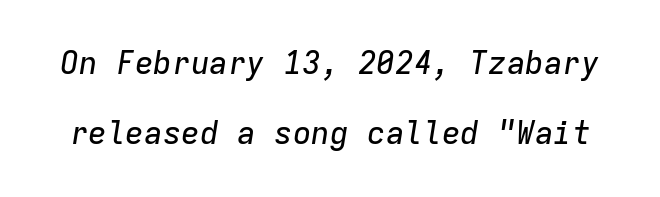
Q: Is the text italic (slanted)? A: Yes, it leans right by about 9 degrees.
Q: Is the text underlined? A: No.
Q: Is the spacing between letters normal or unusually wide? A: Normal.
Q: Is the spacing between lines tight, normal or loose? A: Loose.
Q: Width (condensed, normal, or wide)? A: Normal.
Q: Stroke contrast? A: Low.
Q: x-height? A: Medium.
Q: Monospaced? A: Yes.
